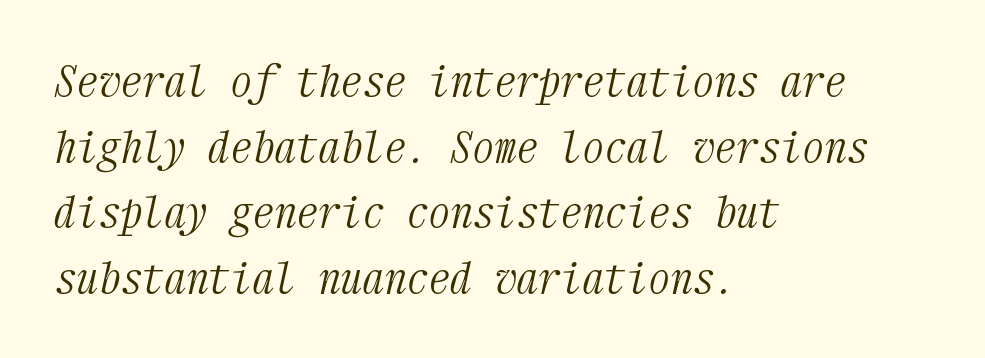
{"serif": "yes", "italic": "yes", "lean": "right", "slant_degrees": 12, "bold": "no", "weight": "light", "width": "condensed", "stroke_contrast": "medium", "x_height": "medium", "monospaced": "yes", "underline": "no", "align": "left", "line_spacing": "normal", "line_spacing_ratio": 1.49, "letter_spacing": "normal", "letter_spacing_em": 0.0, "glyph_px": 44}
